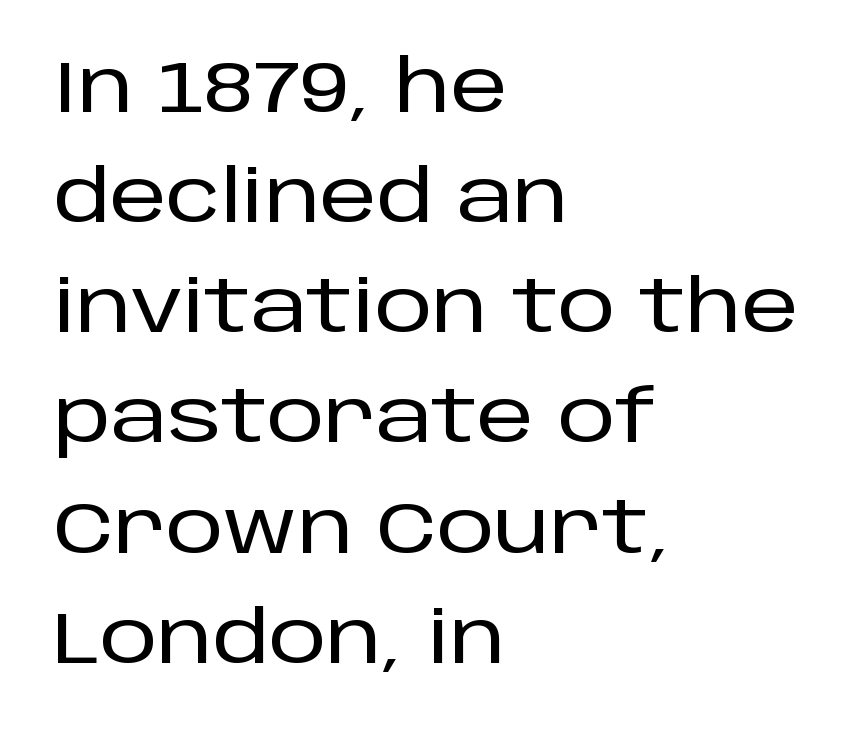
Q: Is the text italic (slanted)? A: No, it is upright.
Q: Is the typeface a serif or a sans-serif typeface? A: Sans-serif.
Q: Is the text underlined? A: No.
Q: How is the paragraph aligned? A: Left-aligned.
Q: Is the spacing between letters normal or unusually wide? A: Normal.
Q: Is the spacing between lines tight, normal or loose? A: Normal.
Q: Width (condensed, normal, or wide)? A: Normal.
Q: Stroke contrast? A: Low.
Q: x-height? A: Large.
Q: Monospaced? A: No.
